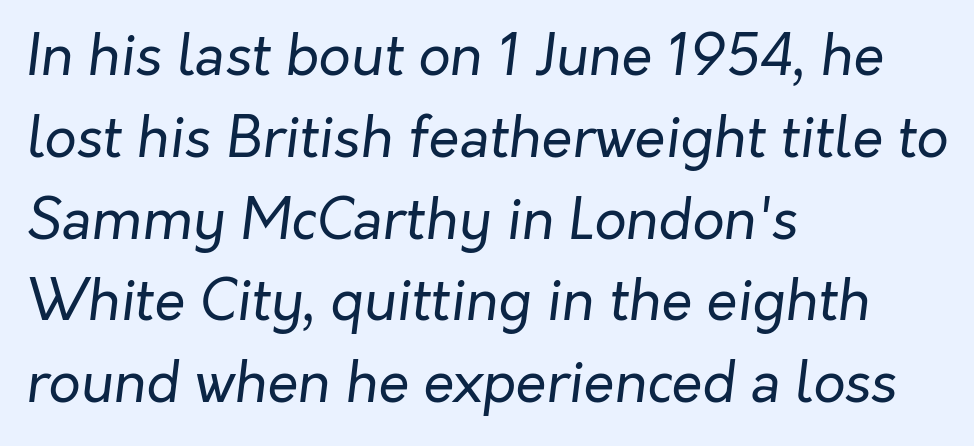
{"italic": "yes", "lean": "right", "slant_degrees": 7, "bold": "no", "weight": "regular", "width": "normal", "stroke_contrast": "low", "x_height": "medium", "monospaced": "no", "underline": "no", "align": "left", "line_spacing": "normal", "line_spacing_ratio": 1.46, "letter_spacing": "normal", "letter_spacing_em": 0.0, "glyph_px": 56}
